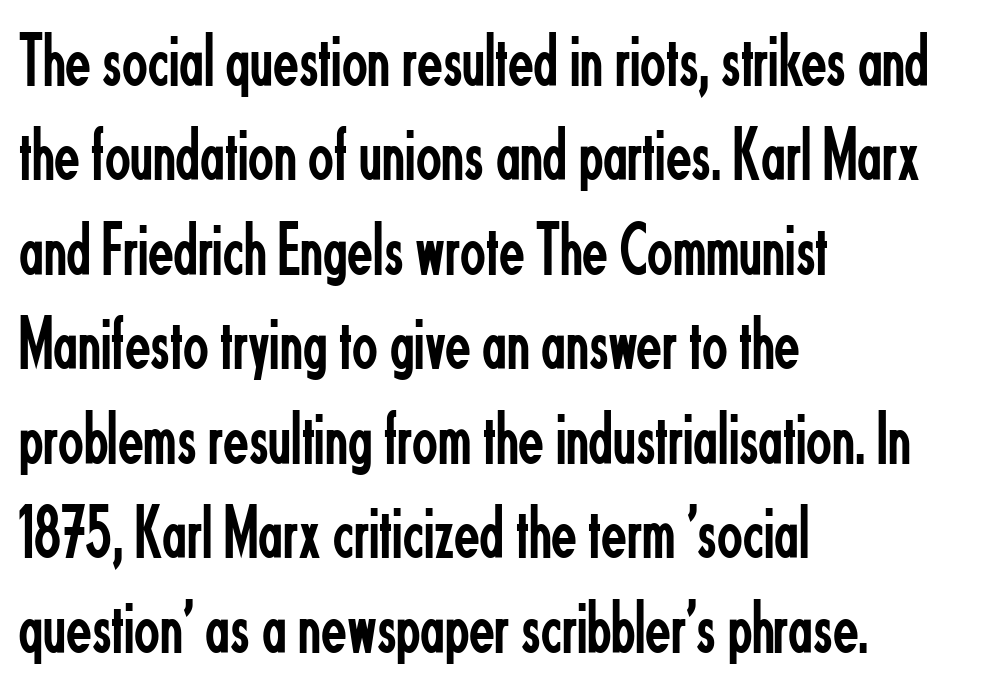
The type family on display is of the sans-serif kind. In terms of leading, this rendering sits right in the middle. Glance below the letters and you will spot only blank space. Honestly, the letter spacing is just normal — you wouldn't notice it. Spacing verdict: proportional, widths tailored to each character. Typeset ragged right — the left edge is the straight one.
